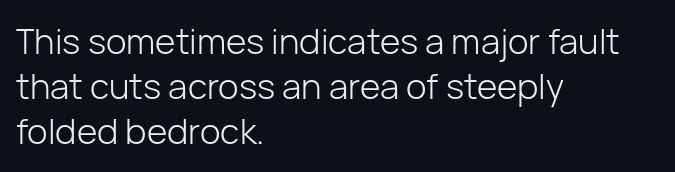
The image shows 35 px light sans-serif type, upright; set left-aligned, normal line spacing (1.29x), normal letter spacing, not underlined; low stroke contrast and a medium x-height.
